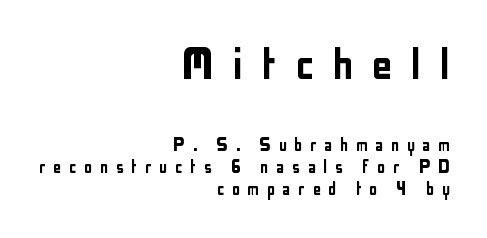
Reading down the block, your eye finds every line finishing at a fixed right position. The strip under each line holds only bare page. The letters in the upper block stand taller than those in the block below. The letters advance in unequal steps, a hallmark of proportional type.
